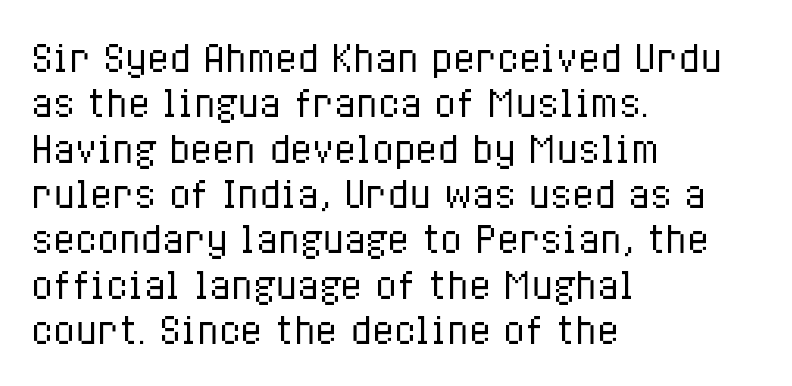
{"italic": "no", "bold": "no", "weight": "regular", "width": "condensed", "stroke_contrast": "low", "x_height": "medium", "monospaced": "no", "underline": "no", "align": "left", "line_spacing": "normal", "line_spacing_ratio": 1.26, "letter_spacing": "normal", "letter_spacing_em": 0.0, "glyph_px": 36}
